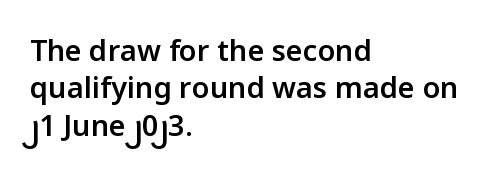
Q: Is the text bold? A: Semi-bold.
Q: Is the text italic (slanted)? A: No, it is upright.
Q: Is the typeface a serif or a sans-serif typeface? A: Sans-serif.
Q: Is the text underlined? A: No.
Q: How is the paragraph aligned? A: Left-aligned.
Q: Is the spacing between letters normal or unusually wide? A: Normal.
Q: Is the spacing between lines tight, normal or loose? A: Normal.
Q: Width (condensed, normal, or wide)? A: Normal.
Q: Stroke contrast? A: Low.
Q: x-height? A: Medium.
Q: Monospaced? A: No.
